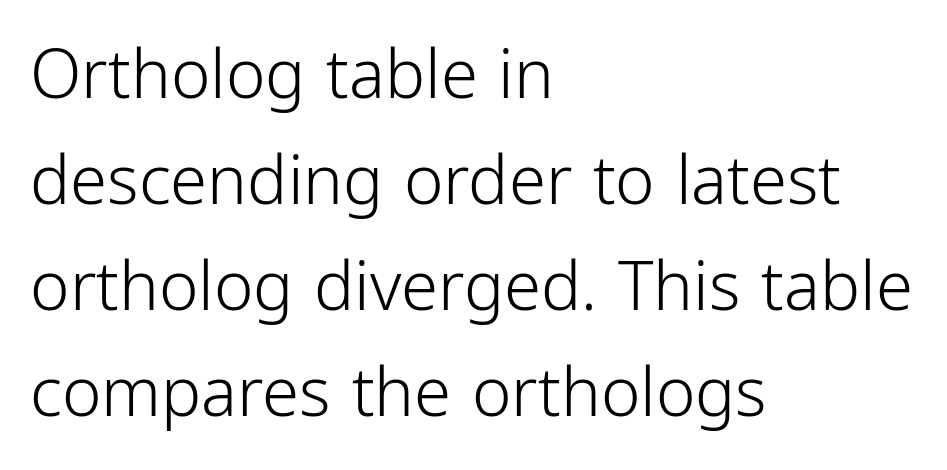
Teacher's note: observe the even left margin — that is flush-left alignment. A sans-serif font was chosen for this passage. Evenly set lines give the paragraph a standard silhouette. Spacing verdict: proportional, widths tailored to each character. Rule under the text: the space is simply empty. Compared with typical body copy, the letter spacing here is the same.
